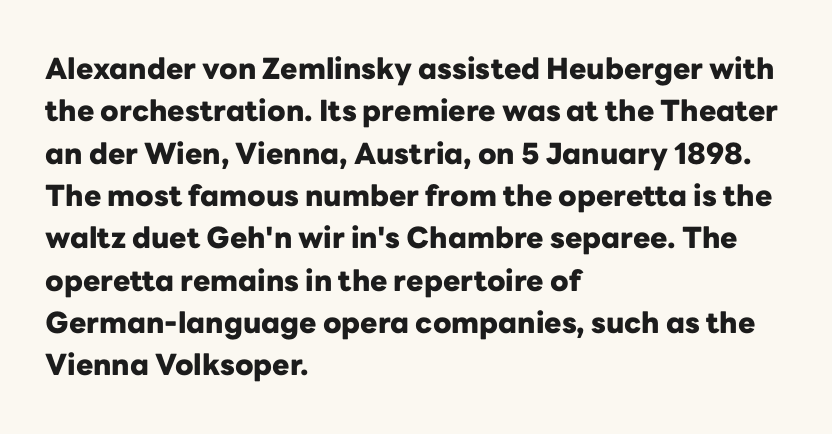
The image shows 29 px heavy sans-serif type, upright; set left-aligned, normal line spacing (1.46x), normal letter spacing, not underlined; low stroke contrast and a medium x-height.
